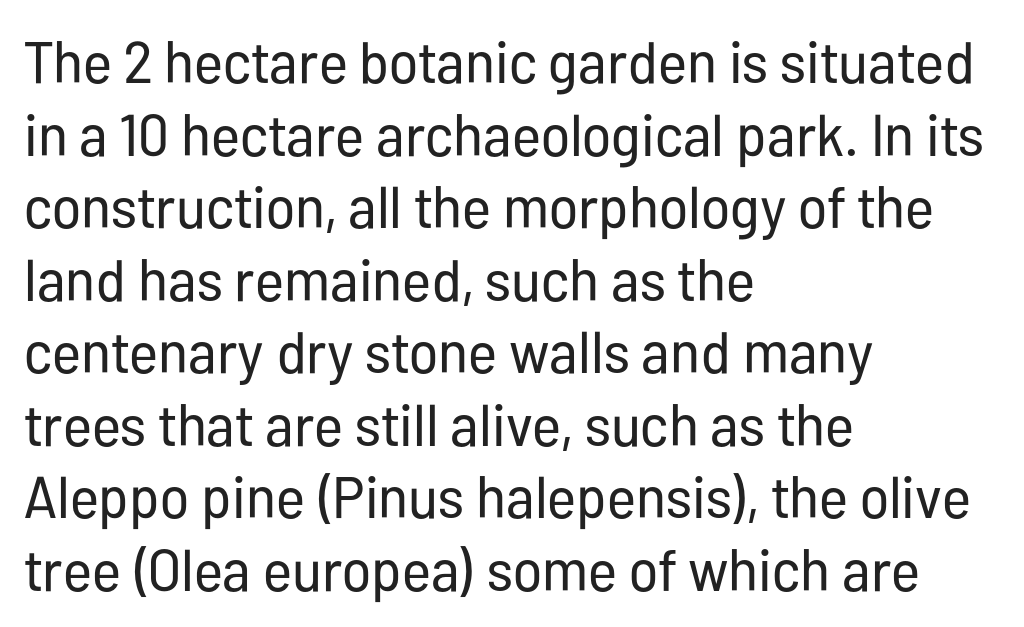
Q: Is the text bold? A: No.
Q: Is the text italic (slanted)? A: No, it is upright.
Q: Is the typeface a serif or a sans-serif typeface? A: Sans-serif.
Q: Is the text underlined? A: No.
Q: How is the paragraph aligned? A: Left-aligned.
Q: Is the spacing between letters normal or unusually wide? A: Normal.
Q: Width (condensed, normal, or wide)? A: Condensed.
Q: Stroke contrast? A: Low.
Q: x-height? A: Medium.
Q: Monospaced? A: No.
